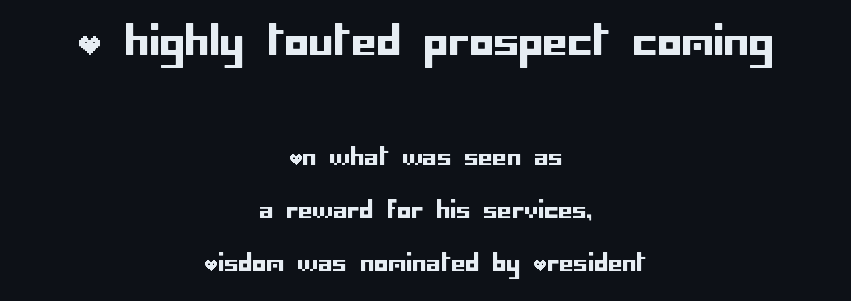
Is the letter spacing exaggerated? No — it looks like the ordinary default. The text block is weighted toward neither margin, spreading evenly from the middle. Each letter's strokes conclude bluntly, with no projecting serifs. Tall strokes in this sample are plumb rather than angled. The specimen omits any rule beneath the text block's lines.
